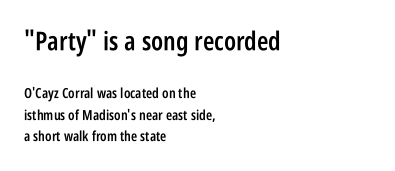
The image shows 26 px text type, upright; set left-aligned, normal line spacing (1.52x), normal letter spacing, not underlined; the first (top) block is 1.86x larger.
